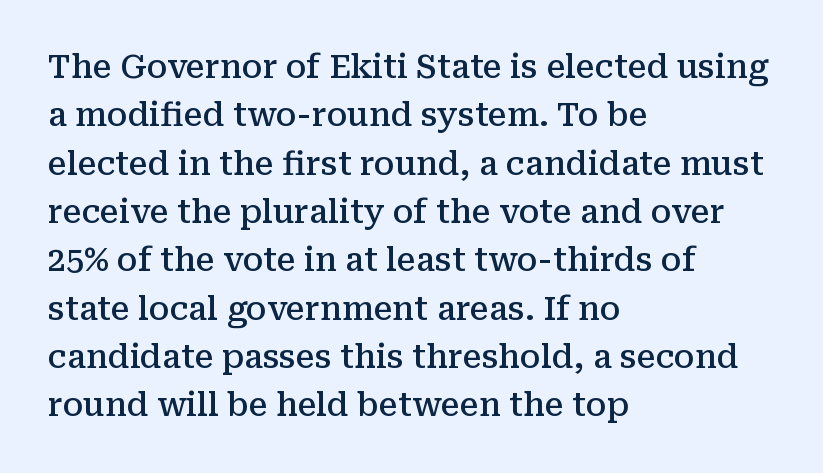
Only glyphs here, with clear space below each row. Between one letter and the next there's only the usual sliver of space. Is the type bold? Partly — it's a semibold, heavier than regular but not fully bold. Posture: straight, roman, zero tilt. Is this a fixed-width face? No — the glyphs have proportional, varying widths. Line spacing here is normal.
